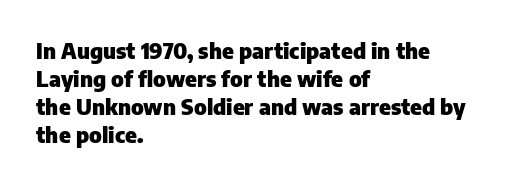
The image shows 22 px bold type, upright; set left-aligned, normal line spacing (1.28x), normal letter spacing, not underlined.
